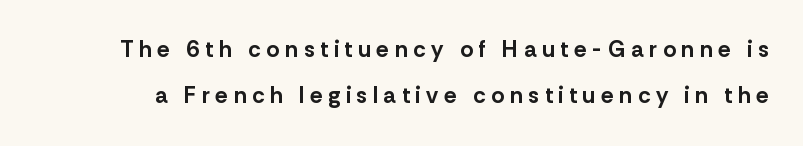
The designer dialed line spacing up above the default. The gap between lines stays unmarked. Loose tracking; the words dissolve into strings of separated letters. Notice how the stems are strictly vertical — no italics here.
